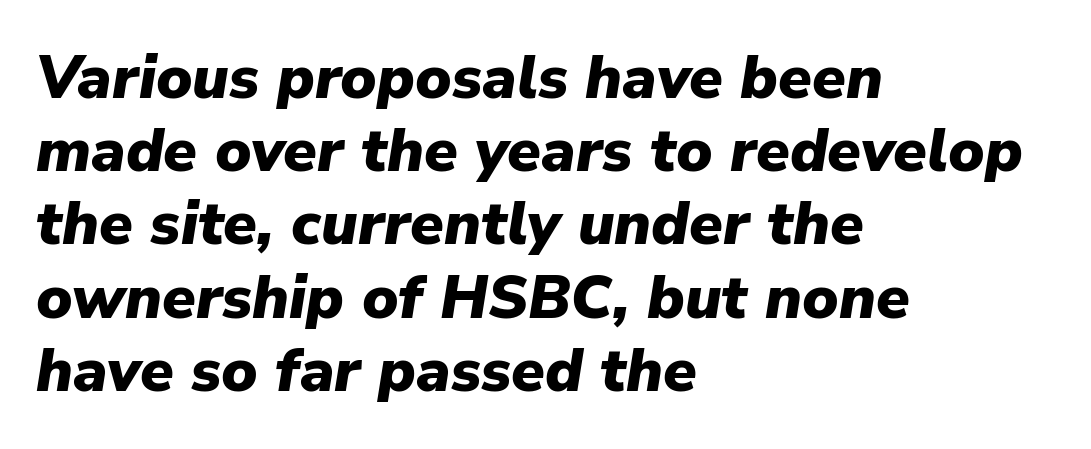
The image shows 61 px heavy type, italic (leaning right); set left-aligned, line spacing 1.2x, normal letter spacing, not underlined; low stroke contrast and a medium x-height.
